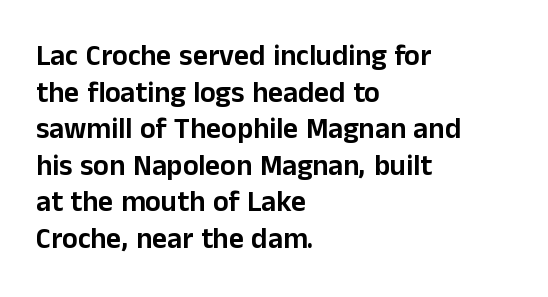
The image shows 29 px sans-serif type, upright; set left-aligned, normal line spacing (1.26x), normal letter spacing, not underlined; low stroke contrast and a medium x-height.
